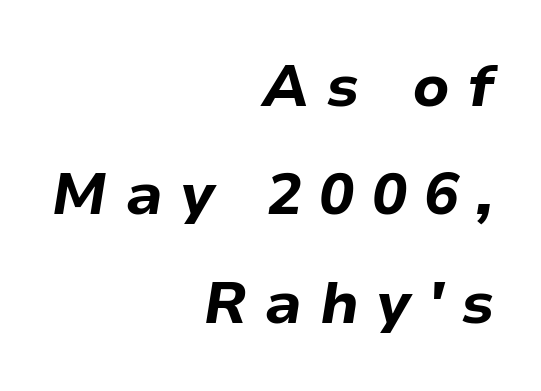
{"italic": "yes", "lean": "right", "slant_degrees": 9, "bold": "yes", "weight": "bold", "width": "normal", "stroke_contrast": "low", "x_height": "medium", "monospaced": "no", "underline": "no", "align": "right", "line_spacing_ratio": 1.87, "letter_spacing": "wide", "letter_spacing_em": 0.3, "glyph_px": 58}
